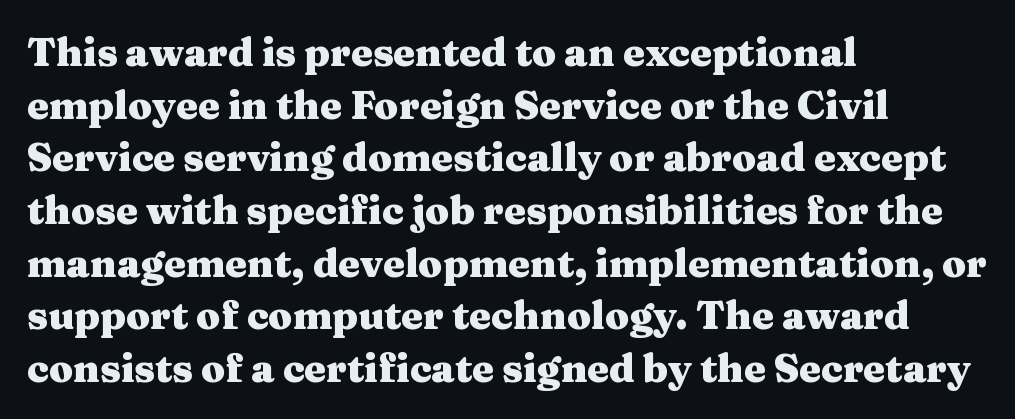
Q: Is the text bold? A: Yes.
Q: Is the text italic (slanted)? A: No, it is upright.
Q: Is the typeface a serif or a sans-serif typeface? A: Serif.
Q: Is the text underlined? A: No.
Q: How is the paragraph aligned? A: Left-aligned.
Q: Is the spacing between letters normal or unusually wide? A: Normal.
Q: Is the spacing between lines tight, normal or loose? A: Normal.
Q: Width (condensed, normal, or wide)? A: Wide.
Q: Stroke contrast? A: Medium.
Q: x-height? A: Medium.
Q: Monospaced? A: No.
